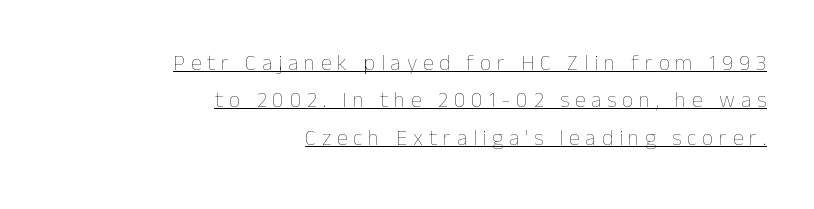
What's the leading like? Ordinary, nothing unusual. The line texture is sparse and dotted thanks to wide tracking. Weight class: somewhere from thin through regular. In terms of posture, this sample is upright.
